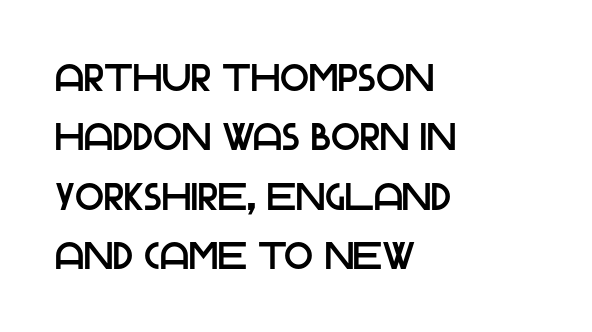
Each row of text sits above clean, open space. Do the letters lean? They stand straight. Do the characters align in a grid? No, the font is proportional. Reading down the block, your eye returns to a fixed left position each line.
